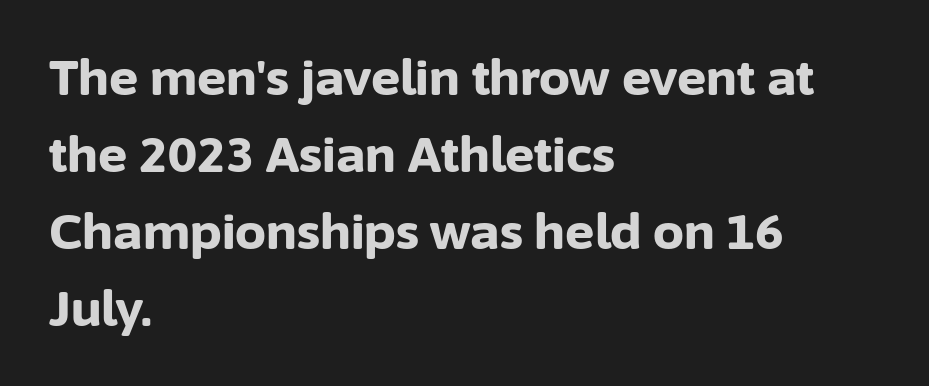
Any mark beneath the type? The region is blank. Think of a printed novel: that variable character pitch is what you see here. Reading down the column, the eye jumps a familiar distance to each next line. Between one letter and the next there's only the usual sliver of space. Each glyph is drawn with heavy, bold strokes.
